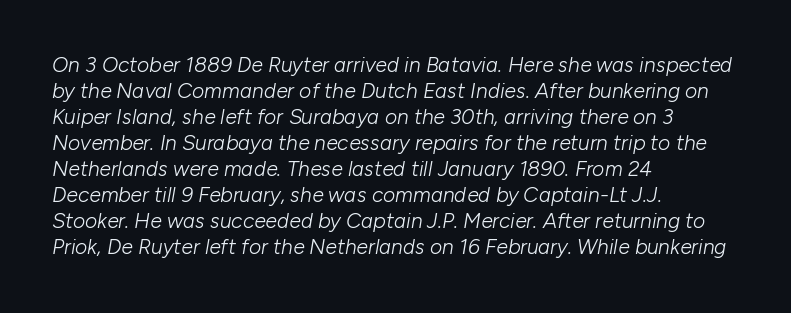
The image shows 21 px text type, italic (leaning right); set left-aligned, line spacing 1.24x, normal letter spacing, not underlined.
